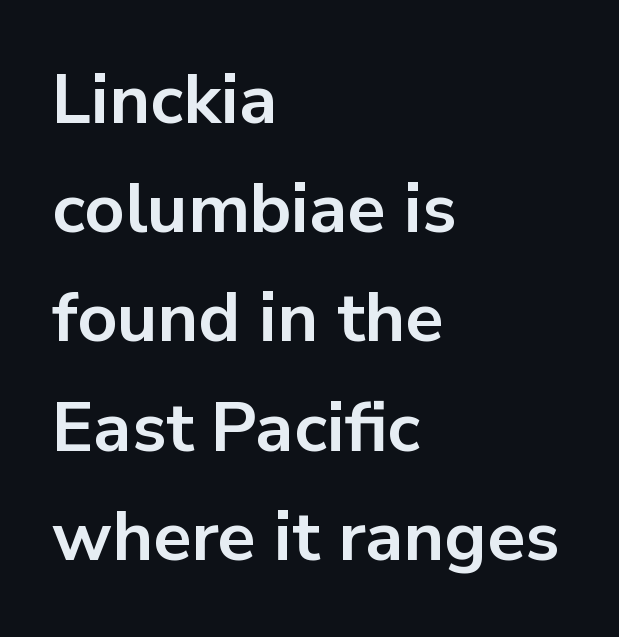
Each letter keeps its own natural width here, so spacing adapts to shape. Which margin do the lines hug? The left one — the right edge is uneven. Between one letter and the next there's only the usual sliver of space. Normally led — the rows are evenly, conventionally spaced. When letters stand straight like this, we call the style roman or upright. Nothing sits at the stroke ends, so this counts as sans-serif.
